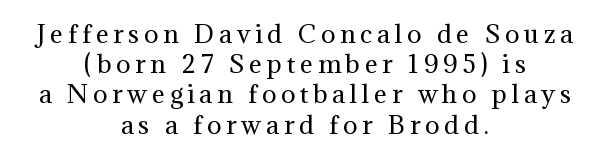
Letters rest on an invisible, unmarked baseline. Compared with a flush-left layout, this one balances lines on the center instead. Is the stroke heavy? The answer is a plain regular-or-lighter. Posture: straight, roman, zero tilt. Observe the wide spacing: letters keep a clear distance from each other.
